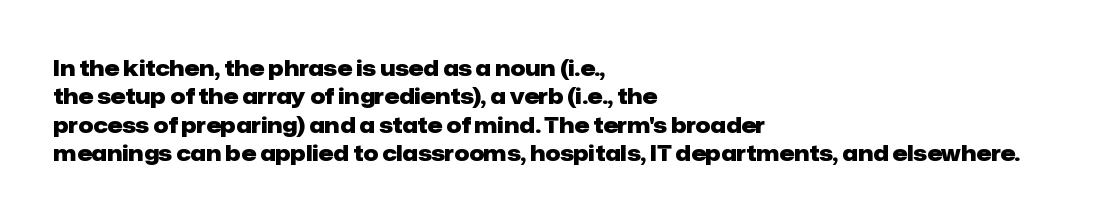
{"italic": "no", "bold": "yes", "underline": "no", "align": "left", "line_spacing": "normal", "line_spacing_ratio": 1.35, "letter_spacing": "normal", "letter_spacing_em": 0.0, "glyph_px": 21}
